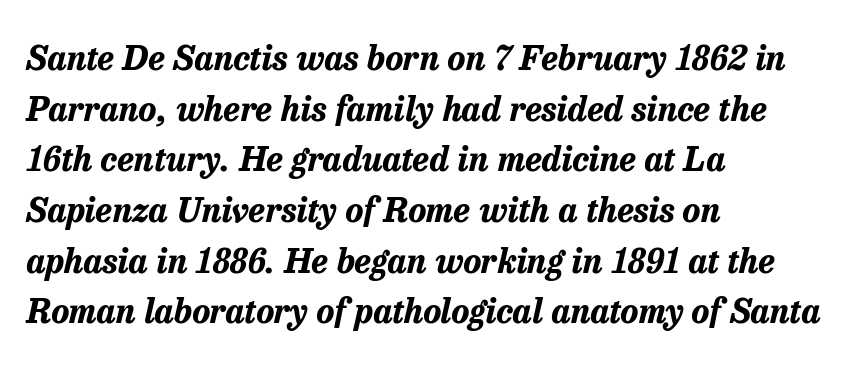
In CSS terms this would be text-align: left. The typography opts for an oblique posture over an upright one. A typesetter would call this proportional, since set widths differ per character. Regarding leading, the lines here are spaced in the standard way.
